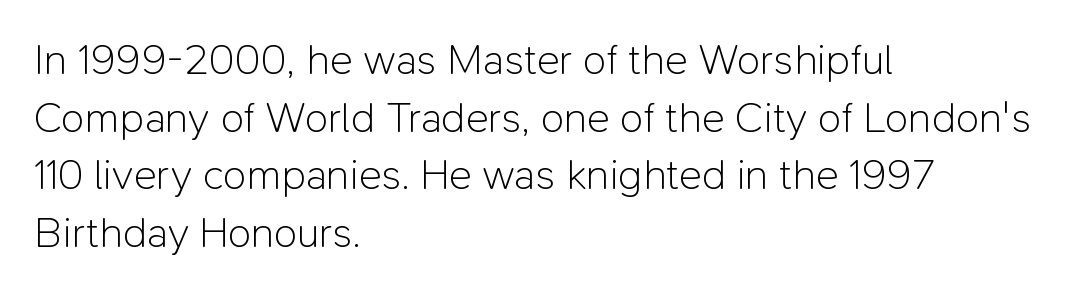
The image shows 43 px light sans-serif type, upright; set left-aligned, normal line spacing (1.34x), normal letter spacing, not underlined; low stroke contrast and a medium x-height.
